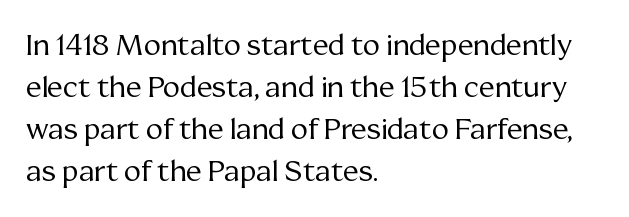
{"serif": "yes", "italic": "no", "bold": "no", "weight": "regular", "width": "normal", "stroke_contrast": "medium", "x_height": "medium", "monospaced": "no", "underline": "no", "align": "left", "line_spacing": "normal", "line_spacing_ratio": 1.45, "letter_spacing": "normal", "letter_spacing_em": 0.0, "glyph_px": 29}
